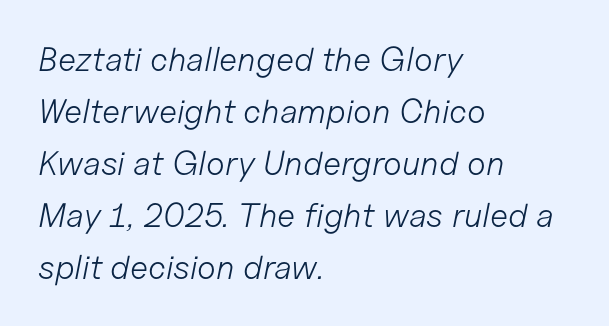
Is the block centered? No — it sits flush against the left margin. The space beneath each line is pristine and unruled. Does the lettering tilt? It does — this is italic. Weight: in the light-to-regular range.
